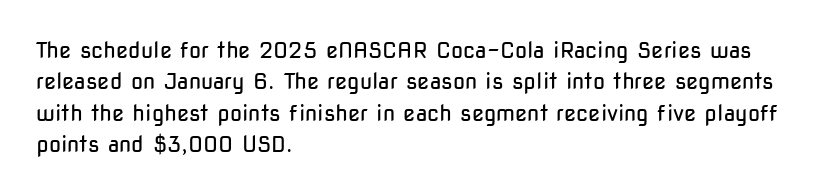
The image shows 22 px text type, upright; set left-aligned, normal line spacing (1.43x), normal letter spacing, not underlined.
